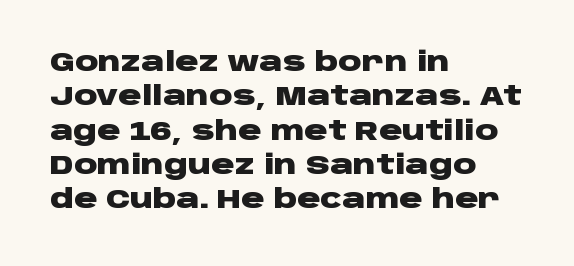
The image shows 26 px bold type, upright; set left-aligned, normal line spacing (1.32x), normal letter spacing, not underlined.
